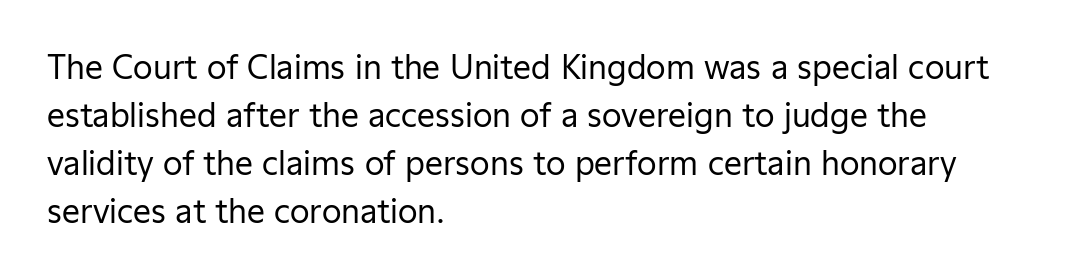
{"serif": "no", "italic": "no", "bold": "no", "weight": "regular", "width": "normal", "stroke_contrast": "low", "x_height": "medium", "monospaced": "no", "underline": "no", "align": "left", "line_spacing": "normal", "line_spacing_ratio": 1.5, "letter_spacing": "normal", "letter_spacing_em": 0.0, "glyph_px": 32}
